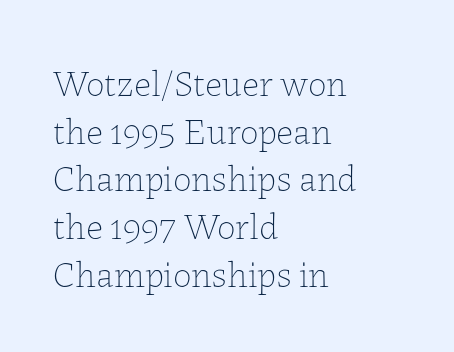
{"italic": "no", "bold": "no", "weight": "thin", "width": "normal", "stroke_contrast": "low", "x_height": "medium", "monospaced": "no", "underline": "no", "align": "left", "line_spacing": "normal", "line_spacing_ratio": 1.29, "letter_spacing": "normal", "letter_spacing_em": 0.0, "glyph_px": 37}
